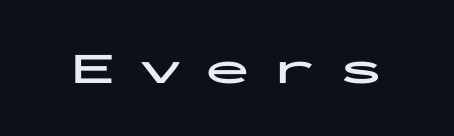
This sample has the even, mechanical cadence of fixed-width lettering. Observe the wide spacing: letters keep a clear distance from each other. Designer's note — italics off, roman on. Underlining? Definitely not there. The characters look thick and weighty, a clear bold.
